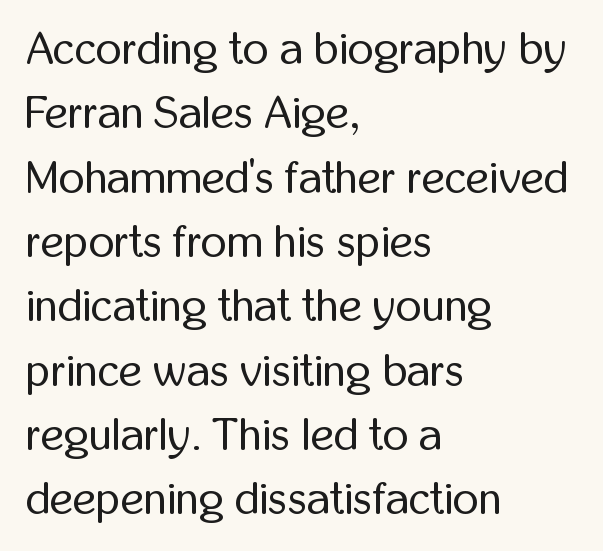
Q: Is the text bold? A: No.
Q: Is the text italic (slanted)? A: No, it is upright.
Q: Is the typeface a serif or a sans-serif typeface? A: Sans-serif.
Q: Is the text underlined? A: No.
Q: How is the paragraph aligned? A: Left-aligned.
Q: Is the spacing between letters normal or unusually wide? A: Normal.
Q: Is the spacing between lines tight, normal or loose? A: Normal.
Q: Width (condensed, normal, or wide)? A: Condensed.
Q: Stroke contrast? A: Low.
Q: x-height? A: Medium.
Q: Monospaced? A: No.
